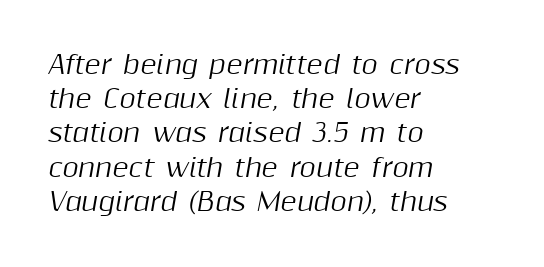
Q: Is the text italic (slanted)? A: Yes, it leans right by about 10 degrees.
Q: Is the text underlined? A: No.
Q: How is the paragraph aligned? A: Left-aligned.
Q: Is the spacing between letters normal or unusually wide? A: Normal.
Q: Is the spacing between lines tight, normal or loose? A: Normal.
